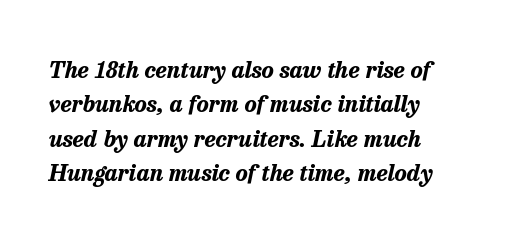
The image shows 23 px bold type, italic (leaning right); set normal line spacing (1.49x), normal letter spacing, not underlined.
